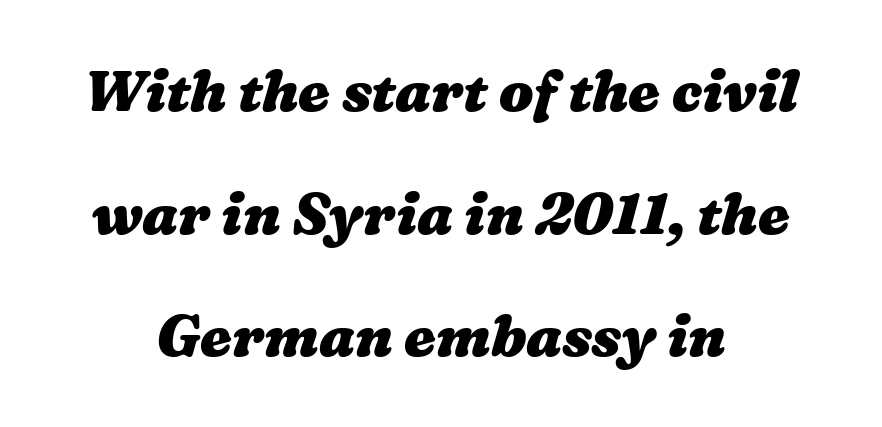
Q: Is the text bold? A: Yes.
Q: Is the text underlined? A: No.
Q: How is the paragraph aligned? A: Centered.
Q: Is the spacing between letters normal or unusually wide? A: Normal.
Q: Is the spacing between lines tight, normal or loose? A: Loose.
Q: Width (condensed, normal, or wide)? A: Wide.
Q: Stroke contrast? A: Medium.
Q: x-height? A: Medium.
Q: Monospaced? A: No.
